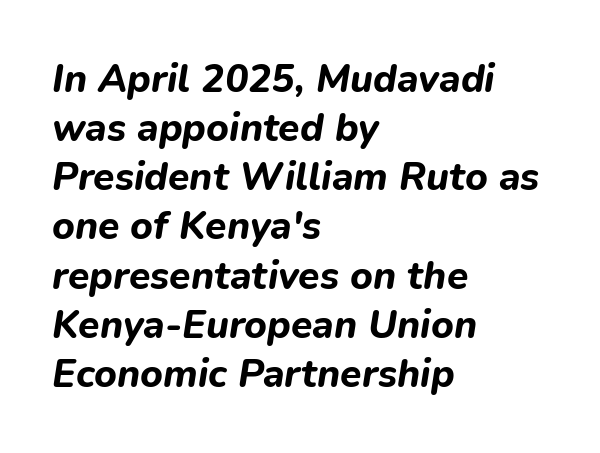
{"italic": "yes", "lean": "right", "slant_degrees": 9, "bold": "yes", "weight": "bold", "width": "normal", "stroke_contrast": "low", "x_height": "medium", "monospaced": "no", "underline": "no", "align": "left", "line_spacing": "normal", "line_spacing_ratio": 1.26, "letter_spacing": "normal", "letter_spacing_em": 0.0, "glyph_px": 39}
